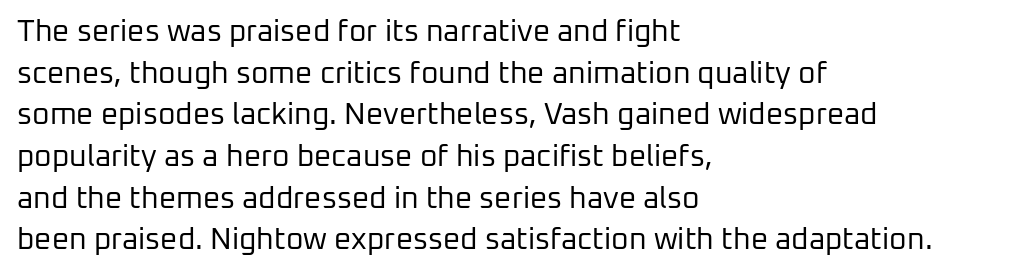
Q: Is the text bold? A: No.
Q: Is the text italic (slanted)? A: No, it is upright.
Q: Is the typeface a serif or a sans-serif typeface? A: Sans-serif.
Q: Is the text underlined? A: No.
Q: How is the paragraph aligned? A: Left-aligned.
Q: Is the spacing between letters normal or unusually wide? A: Normal.
Q: Is the spacing between lines tight, normal or loose? A: Normal.
Q: Width (condensed, normal, or wide)? A: Normal.
Q: Stroke contrast? A: Low.
Q: x-height? A: Medium.
Q: Monospaced? A: No.
